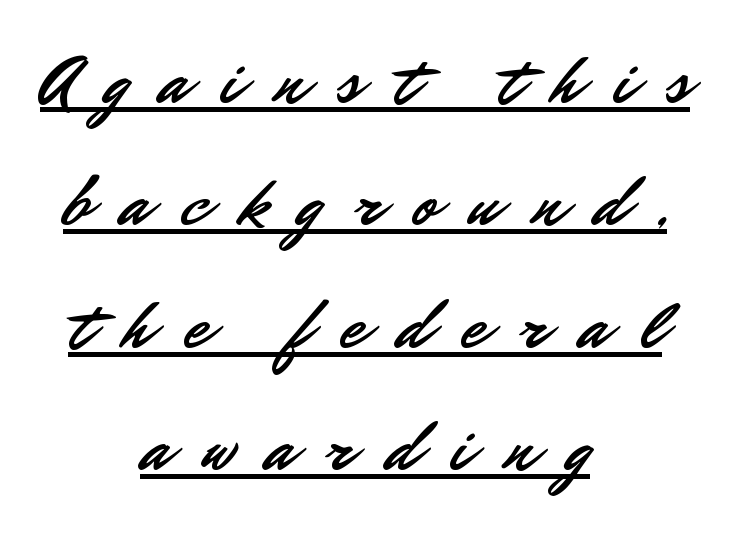
The image shows 70 px sans-serif type; set centered, line spacing 1.75x, unusually wide letter spacing (+0.46 em), underlined; low stroke contrast and a small x-height.
